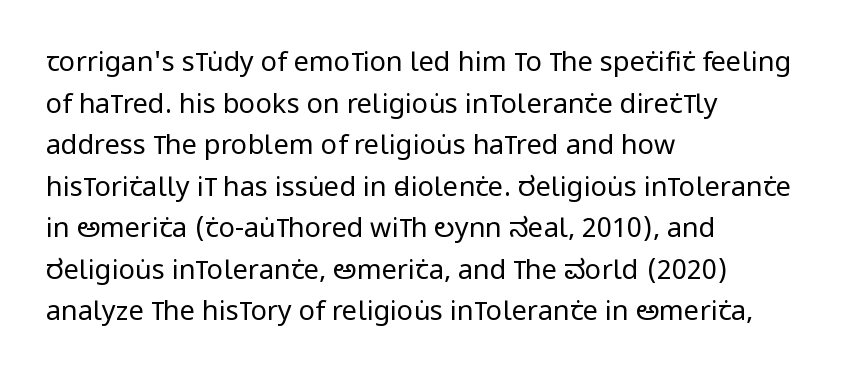
{"italic": "no", "bold": "no", "underline": "no", "align": "left", "line_spacing": "normal", "line_spacing_ratio": 1.54, "letter_spacing": "normal", "letter_spacing_em": 0.0, "glyph_px": 27}
